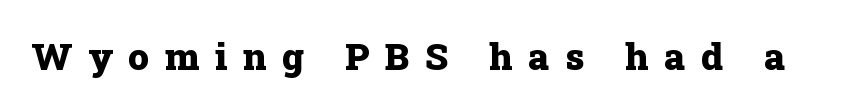
Q: Is the text bold? A: Yes.
Q: Is the text italic (slanted)? A: No, it is upright.
Q: Is the typeface a serif or a sans-serif typeface? A: Serif.
Q: Is the text underlined? A: No.
Q: Is the spacing between letters normal or unusually wide? A: Unusually wide.
Q: Width (condensed, normal, or wide)? A: Normal.
Q: Stroke contrast? A: Low.
Q: x-height? A: Medium.
Q: Monospaced? A: No.
